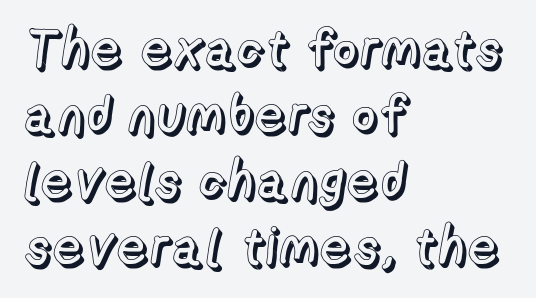
Q: Is the text italic (slanted)? A: Yes.
Q: Is the text underlined? A: No.
Q: How is the paragraph aligned? A: Left-aligned.
Q: Is the spacing between letters normal or unusually wide? A: Normal.
Q: Is the spacing between lines tight, normal or loose? A: Normal.
Q: Width (condensed, normal, or wide)? A: Normal.
Q: x-height? A: Medium.
Q: Monospaced? A: No.
